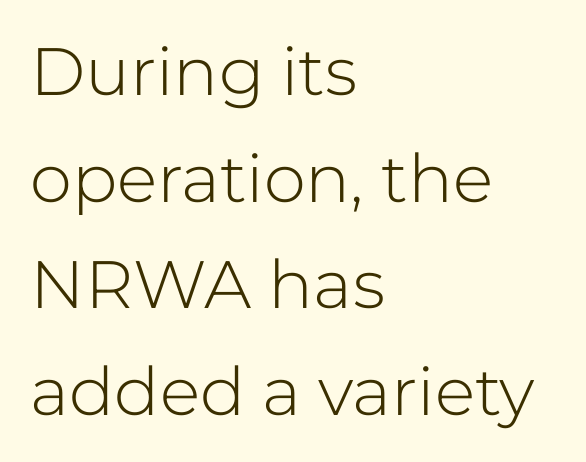
{"serif": "no", "italic": "no", "bold": "no", "weight": "light", "width": "normal", "stroke_contrast": "low", "x_height": "medium", "monospaced": "no", "underline": "no", "align": "left", "line_spacing": "normal", "line_spacing_ratio": 1.59, "letter_spacing": "normal", "letter_spacing_em": 0.0, "glyph_px": 67}
